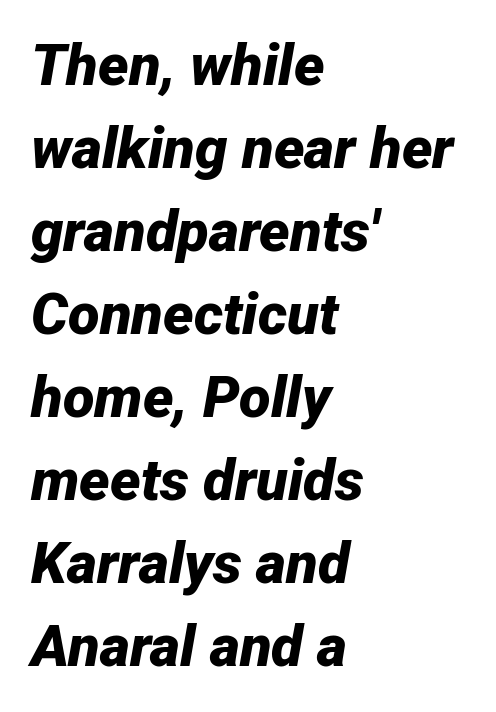
{"italic": "yes", "lean": "right", "slant_degrees": 12, "bold": "yes", "weight": "bold", "width": "normal", "stroke_contrast": "low", "x_height": "medium", "monospaced": "no", "underline": "no", "align": "left", "line_spacing": "normal", "line_spacing_ratio": 1.43, "letter_spacing": "normal", "letter_spacing_em": 0.0, "glyph_px": 58}
